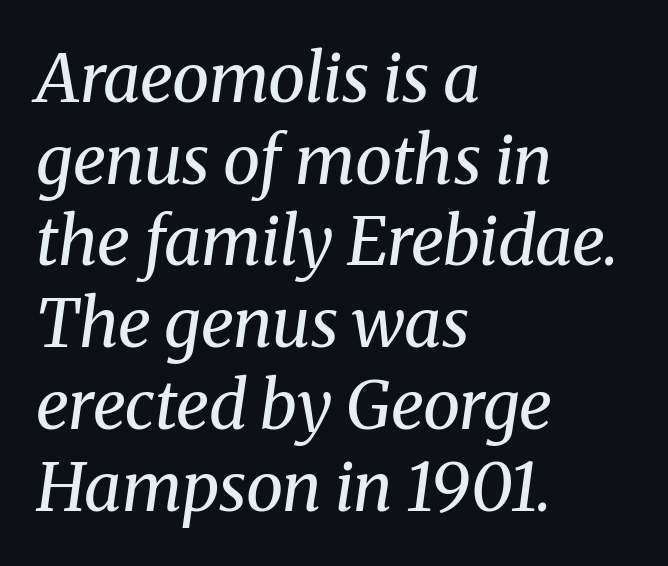
The image shows 67 px regular-weight serif type, italic (leaning right); set left-aligned, line spacing 1.22x, normal letter spacing, not underlined; medium stroke contrast and a medium x-height.
